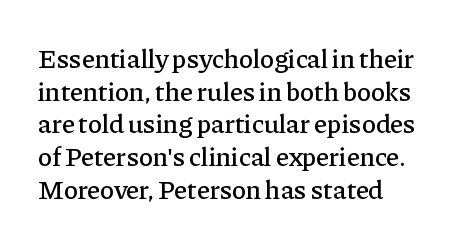
Q: Is the text italic (slanted)? A: No, it is upright.
Q: Is the text underlined? A: No.
Q: How is the paragraph aligned? A: Left-aligned.
Q: Is the spacing between letters normal or unusually wide? A: Normal.
